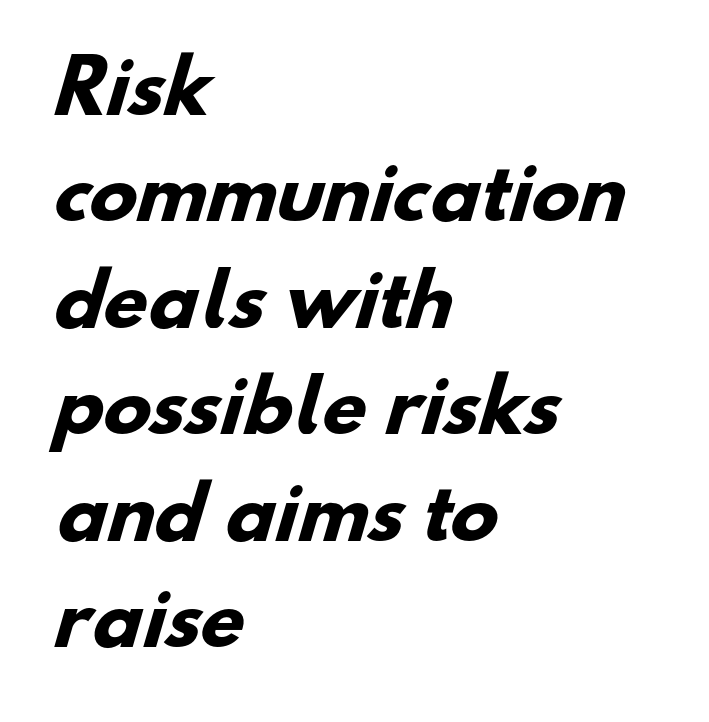
As a designer I'd log this as weight 700, bold. There is no visible air inserted between adjacent glyphs. Classification — sans serif. A typesetter would call this leading conventional body-copy spacing. Varying glyph widths throughout — classic text-font behaviour. The ragged edge is on the right, which tells us the setting is flush left.
